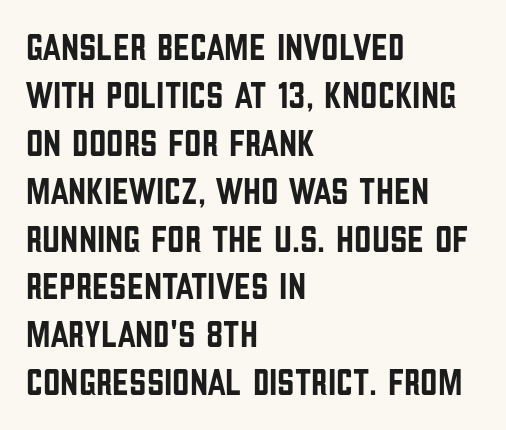
Q: Is the text italic (slanted)? A: No, it is upright.
Q: Is the typeface a serif or a sans-serif typeface? A: Sans-serif.
Q: Is the text underlined? A: No.
Q: How is the paragraph aligned? A: Left-aligned.
Q: Is the spacing between letters normal or unusually wide? A: Normal.
Q: Is the spacing between lines tight, normal or loose? A: Normal.
Q: Width (condensed, normal, or wide)? A: Condensed.
Q: Stroke contrast? A: Low.
Q: x-height? A: Large.
Q: Monospaced? A: No.
